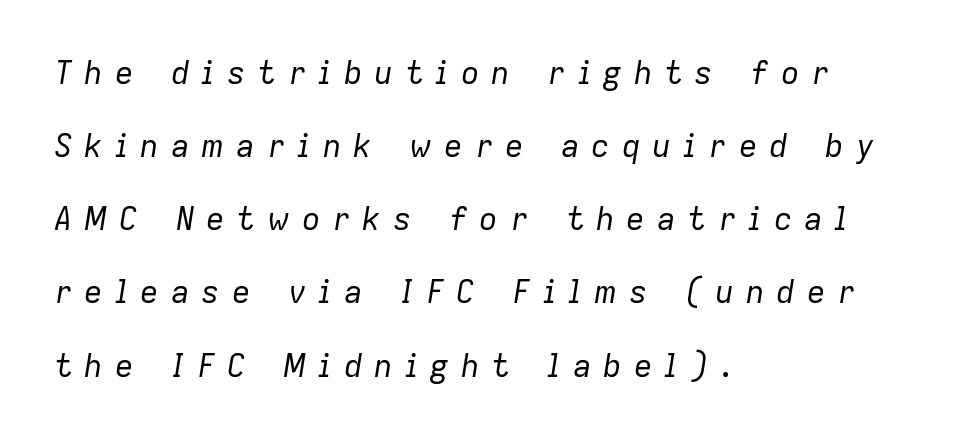
Does the leading feel generous? Absolutely, it's lavish. Characters are canted at an angle relative to the baseline's perpendicular. This sample has the flowing, uneven cadence of proportional lettering. This reads as an unemphasized weight, regular at the heaviest. The lines are quadded left. You could only call the tracking loose — the letters float apart.
